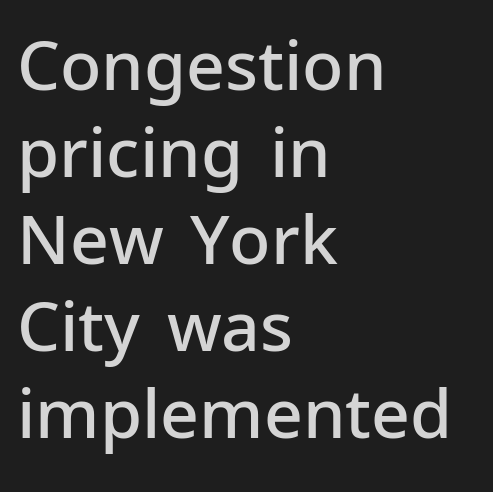
{"serif": "no", "italic": "no", "bold": "semi", "weight": "semibold", "width": "normal", "stroke_contrast": "low", "x_height": "medium", "monospaced": "no", "underline": "no", "align": "left", "line_spacing": "normal", "line_spacing_ratio": 1.28, "letter_spacing": "normal", "letter_spacing_em": 0.0, "glyph_px": 68}
